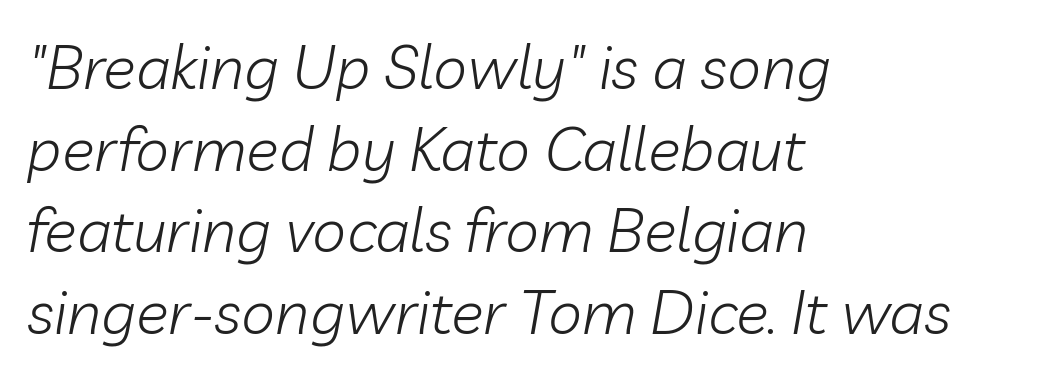
Is this a fixed-width face? No — the glyphs have proportional, varying widths. No extra tracking has been applied to these lines. Baseline-to-baseline distance is the conventional proportion of letter height. Visually the block forms a straight wall on the left and a jagged coastline on the right. The font's italic variant was chosen for this text.
